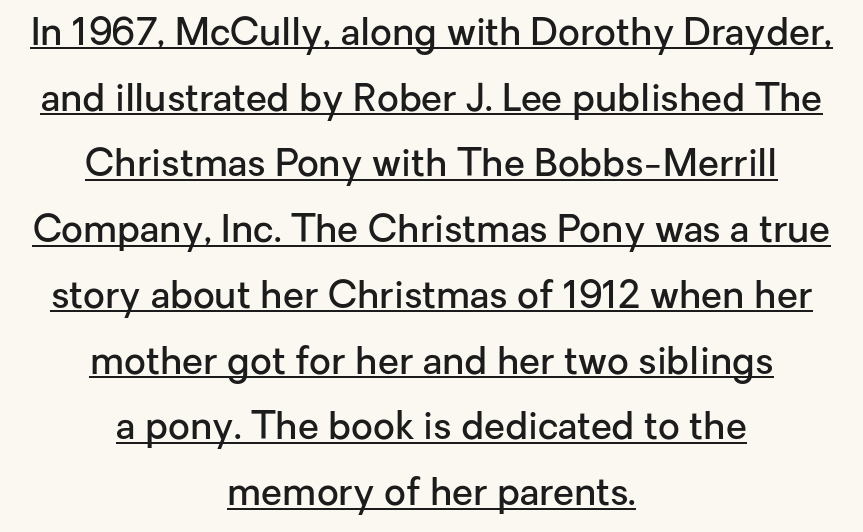
Q: Is the text bold? A: Semi-bold.
Q: Is the text italic (slanted)? A: No, it is upright.
Q: Is the typeface a serif or a sans-serif typeface? A: Sans-serif.
Q: Is the text underlined? A: Yes.
Q: How is the paragraph aligned? A: Centered.
Q: Is the spacing between letters normal or unusually wide? A: Normal.
Q: Width (condensed, normal, or wide)? A: Normal.
Q: Stroke contrast? A: Low.
Q: x-height? A: Medium.
Q: Monospaced? A: No.
